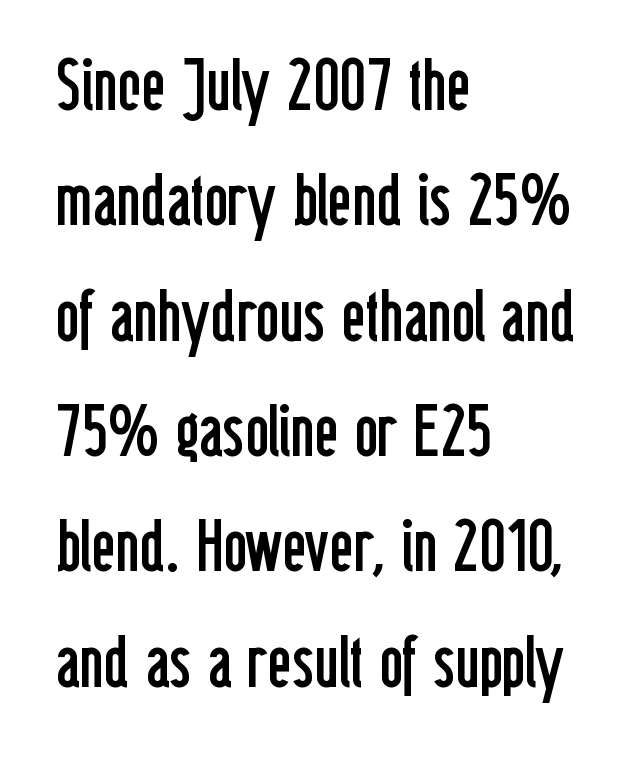
{"serif": "no", "italic": "no", "bold": "no", "weight": "regular", "width": "condensed", "stroke_contrast": "low", "x_height": "medium", "monospaced": "no", "underline": "no", "align": "left", "line_spacing": "normal", "line_spacing_ratio": 1.58, "letter_spacing": "normal", "letter_spacing_em": 0.0, "glyph_px": 73}
